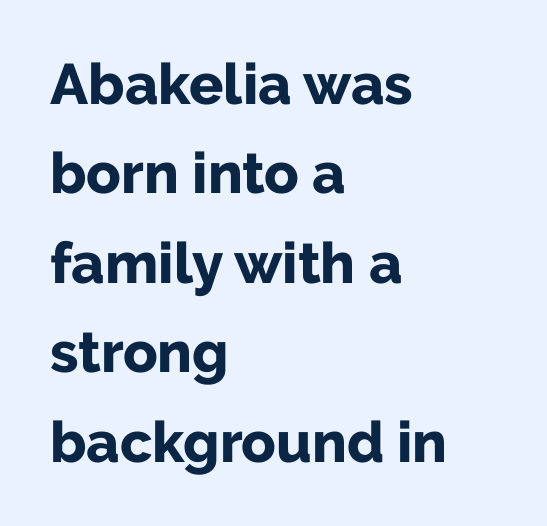
Q: Is the text bold? A: Yes.
Q: Is the text italic (slanted)? A: No, it is upright.
Q: Is the typeface a serif or a sans-serif typeface? A: Sans-serif.
Q: Is the text underlined? A: No.
Q: How is the paragraph aligned? A: Left-aligned.
Q: Is the spacing between letters normal or unusually wide? A: Normal.
Q: Is the spacing between lines tight, normal or loose? A: Normal.
Q: Width (condensed, normal, or wide)? A: Normal.
Q: Stroke contrast? A: Low.
Q: x-height? A: Medium.
Q: Monospaced? A: No.
